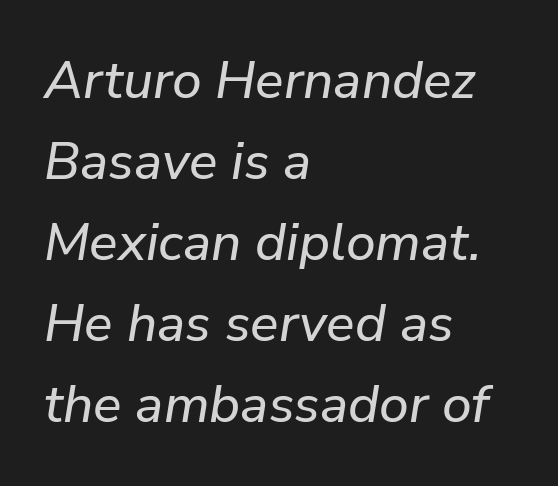
The image shows 53 px text type, italic (leaning right); set left-aligned, normal line spacing (1.53x), normal letter spacing, not underlined; low stroke contrast and a medium x-height.
